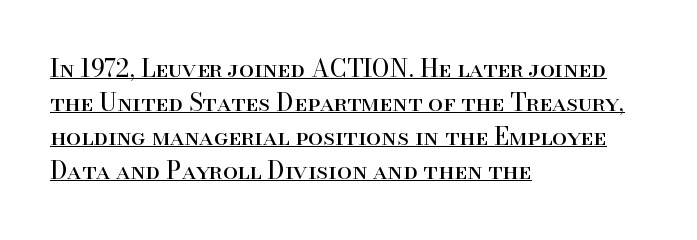
{"italic": "no", "bold": "no", "underline": "yes", "align": "left", "line_spacing": "normal", "line_spacing_ratio": 1.42, "letter_spacing": "normal", "letter_spacing_em": 0.0, "glyph_px": 24}
